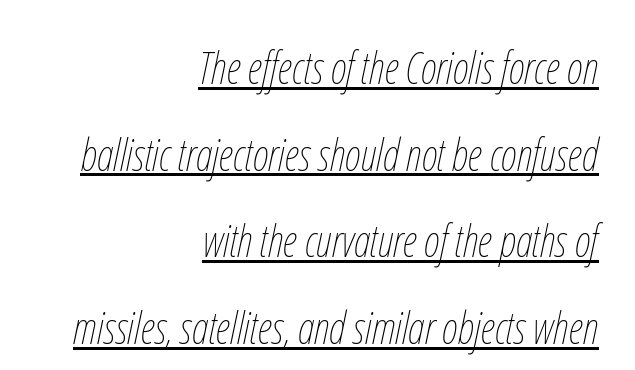
The image shows 44 px thin, condensed type, italic (leaning right); set right-aligned, loose line spacing (1.97x), normal letter spacing, underlined; low stroke contrast and a medium x-height.
